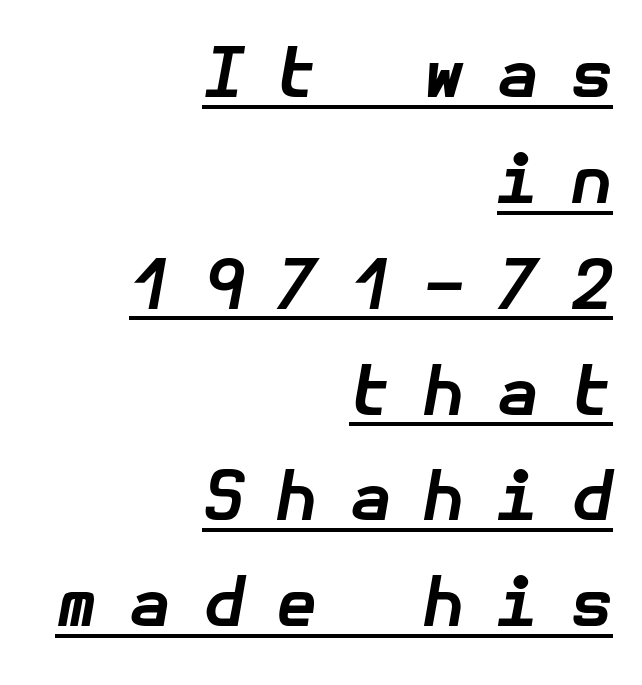
Q: Is the text bold? A: Yes.
Q: Is the text italic (slanted)? A: Yes, it leans right by about 10 degrees.
Q: Is the text underlined? A: Yes.
Q: How is the paragraph aligned? A: Right-aligned.
Q: Is the spacing between letters normal or unusually wide? A: Unusually wide.
Q: Is the spacing between lines tight, normal or loose? A: Normal.
Q: Width (condensed, normal, or wide)? A: Normal.
Q: Stroke contrast? A: Low.
Q: x-height? A: Medium.
